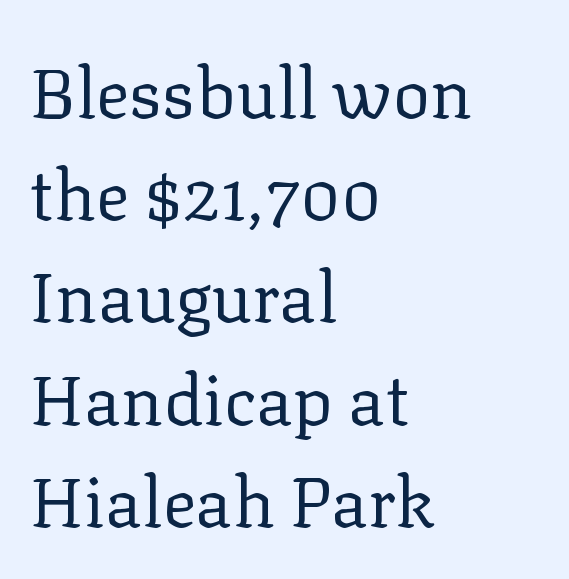
Vertically, the passage feels balanced, rows spaced as you'd expect. Honestly, there is no underline to notice here at all. Nothing heavy about these letters — not bold at all. Character widths vary here, with narrow letters taking less room than wide ones. This sample uses plain, unmodified letter spacing. When letters stand straight like this, we call the style roman or upright.
